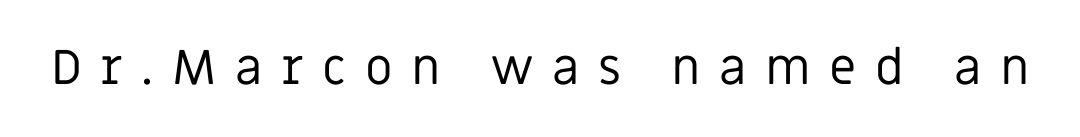
Q: Is the text bold? A: No.
Q: Is the text italic (slanted)? A: No, it is upright.
Q: Is the typeface a serif or a sans-serif typeface? A: Sans-serif.
Q: Is the text underlined? A: No.
Q: Is the spacing between letters normal or unusually wide? A: Unusually wide.
Q: Width (condensed, normal, or wide)? A: Normal.
Q: Stroke contrast? A: Low.
Q: x-height? A: Large.
Q: Monospaced? A: No.
